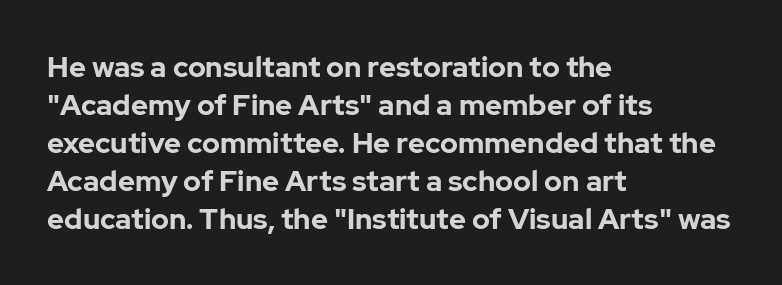
{"serif": "no", "italic": "no", "bold": "yes", "weight": "bold", "width": "normal", "stroke_contrast": "low", "x_height": "medium", "monospaced": "no", "underline": "no", "align": "left", "line_spacing": "normal", "line_spacing_ratio": 1.31, "letter_spacing": "normal", "letter_spacing_em": 0.0, "glyph_px": 29}
